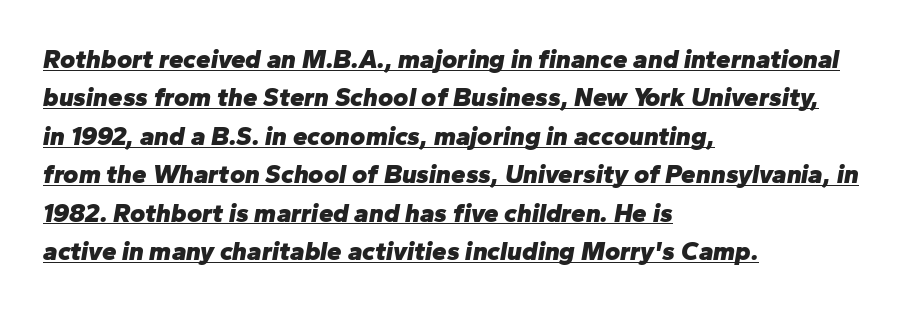
Compared with typical body copy, the letter spacing here is the same. Short and long lines alike share a common starting point at left. This sample carries an underscore along the baseline area. The letters are slanted; this is an italic face. Baseline-to-baseline distance is the conventional proportion of letter height. Emphasis by weight is at full strength: bold.
